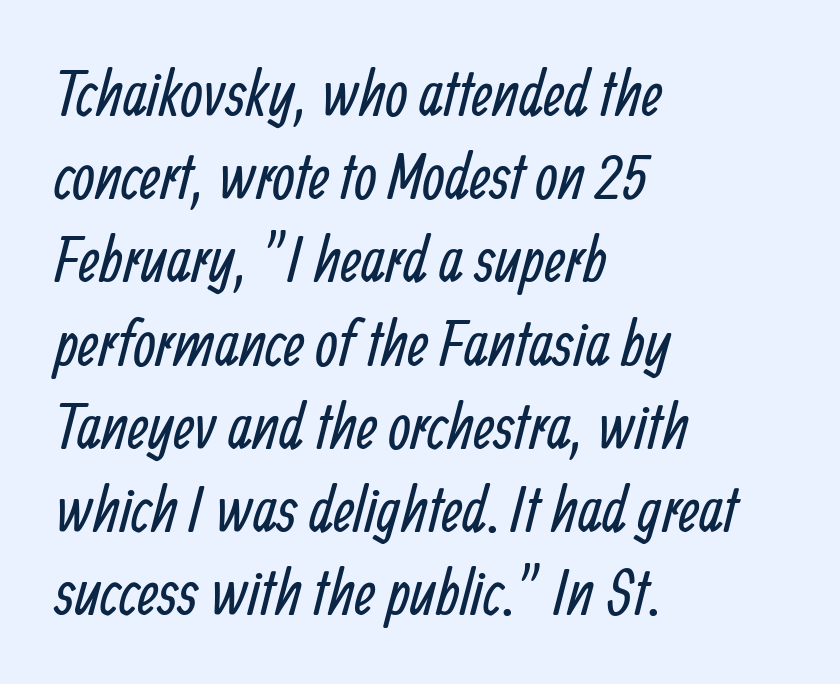
The vertical gap from one line to the next is medium. Compared with a typical body face, this is equally light or lighter still. Words appear dense and cohesive because spacing is normal. Are there feet on the stems? There aren't — it's a sans. These lines are rendered in a variable-pitch font. Layout note: lines flush left.
